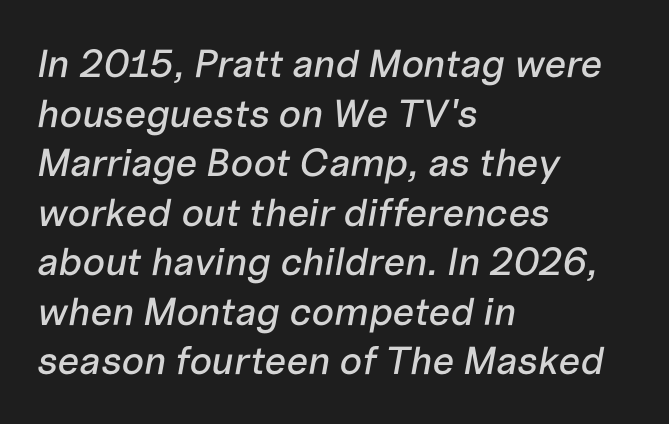
The image shows 39 px text type, italic (leaning right); set left-aligned, normal line spacing (1.27x), normal letter spacing, not underlined; low stroke contrast and a medium x-height.
